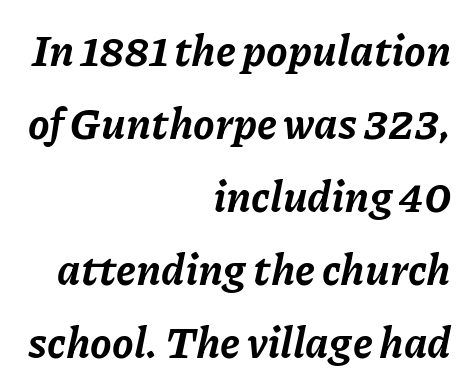
Does the leading feel generous? No, just average. The rendering anchors every line to the right-hand side. There is no visible air inserted between adjacent glyphs. The font's italic variant was chosen for this text. This sample has the flowing, uneven cadence of proportional lettering. Type without underlining.
